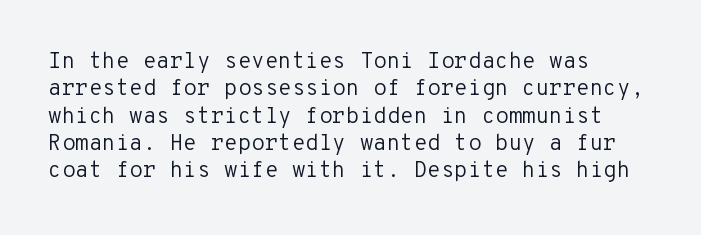
Rendered with straight, roman letterforms. Weight: not bold — regular or lighter. Words appear dense and cohesive because spacing is normal. Horizontal alignment here is leftward, the default for most running prose. A clean baseline with only descenders dipping below it.
